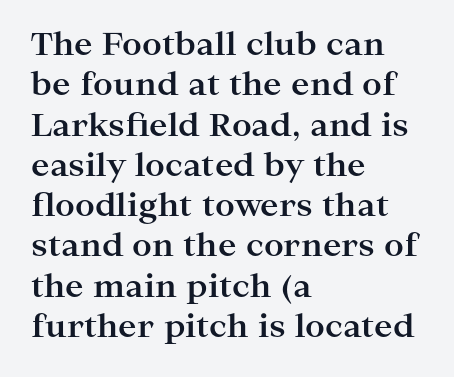
Q: Is the text bold? A: Yes.
Q: Is the text italic (slanted)? A: No, it is upright.
Q: Is the typeface a serif or a sans-serif typeface? A: Serif.
Q: Is the text underlined? A: No.
Q: How is the paragraph aligned? A: Left-aligned.
Q: Is the spacing between letters normal or unusually wide? A: Normal.
Q: Is the spacing between lines tight, normal or loose? A: Normal.
Q: Width (condensed, normal, or wide)? A: Wide.
Q: Stroke contrast? A: High.
Q: x-height? A: Medium.
Q: Monospaced? A: No.
